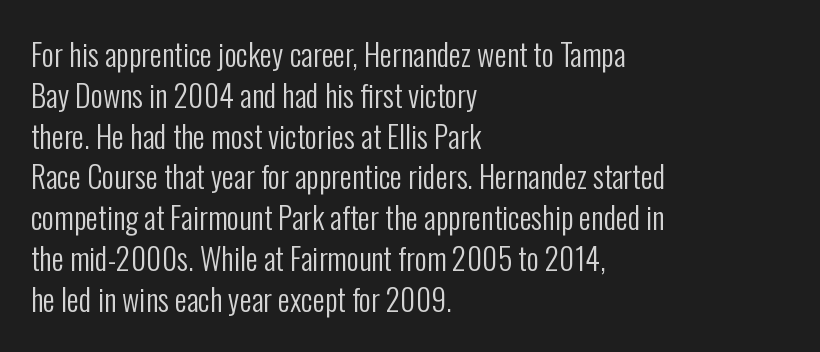
Are there feet on the stems? There aren't — it's a sans. Here the designer chose a conventional face with non-uniform glyph widths. The rendering keeps characters at their native spacing. A normal amount of white space separates one row of letters from the next. Vertical strokes here are truly vertical.
